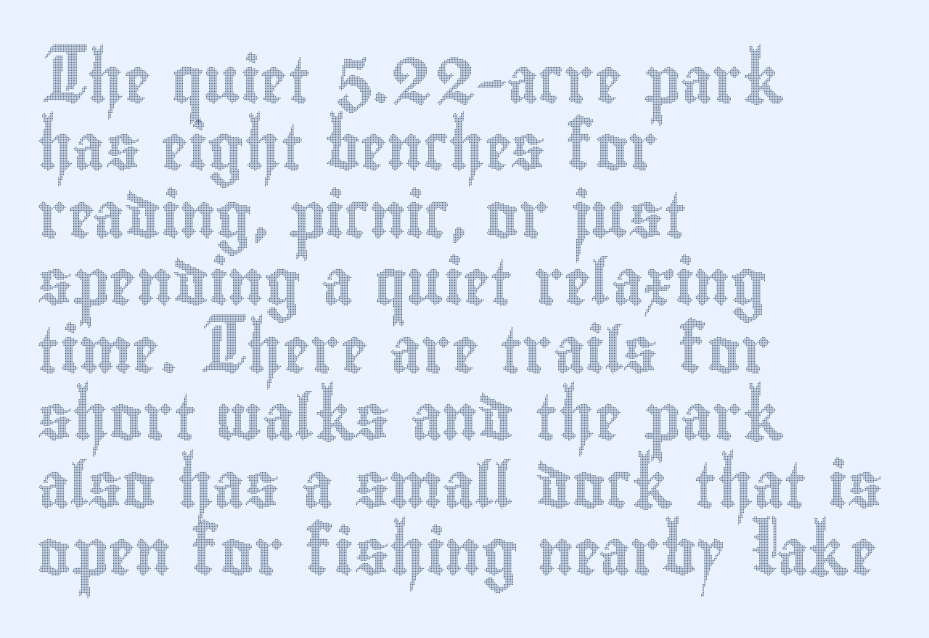
{"italic": "no", "width": "condensed", "x_height": "small", "monospaced": "no", "underline": "no", "align": "left", "line_spacing": "normal", "line_spacing_ratio": 1.5, "letter_spacing": "normal", "letter_spacing_em": 0.0, "glyph_px": 45}
